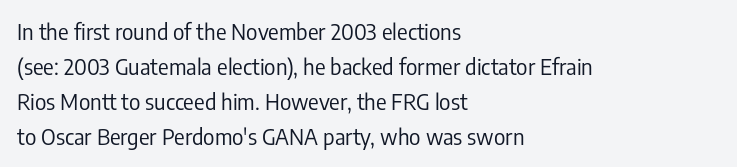
{"italic": "no", "bold": "no", "underline": "no", "align": "left", "line_spacing": "normal", "line_spacing_ratio": 1.59, "letter_spacing": "normal", "letter_spacing_em": 0.0, "glyph_px": 22}
